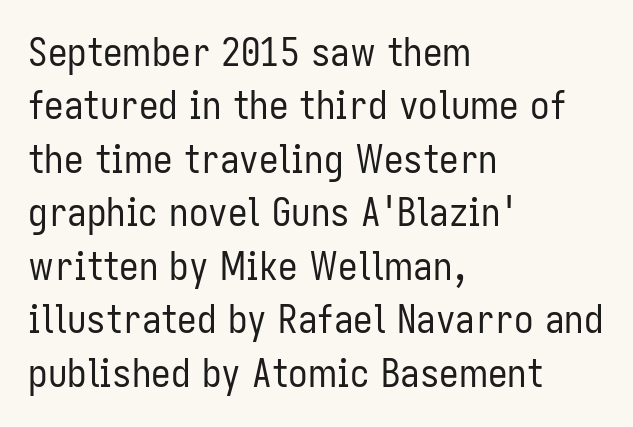
The image shows 39 px regular-weight, condensed sans-serif type, upright; set left-aligned, normal line spacing (1.37x), normal letter spacing, not underlined; low stroke contrast and a medium x-height.
